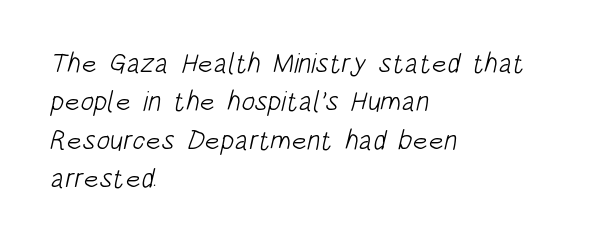
{"serif": "no", "bold": "no", "weight": "light", "width": "condensed", "stroke_contrast": "low", "x_height": "large", "monospaced": "no", "underline": "no", "align": "left", "line_spacing": "normal", "line_spacing_ratio": 1.37, "letter_spacing": "normal", "letter_spacing_em": 0.0, "glyph_px": 28}
